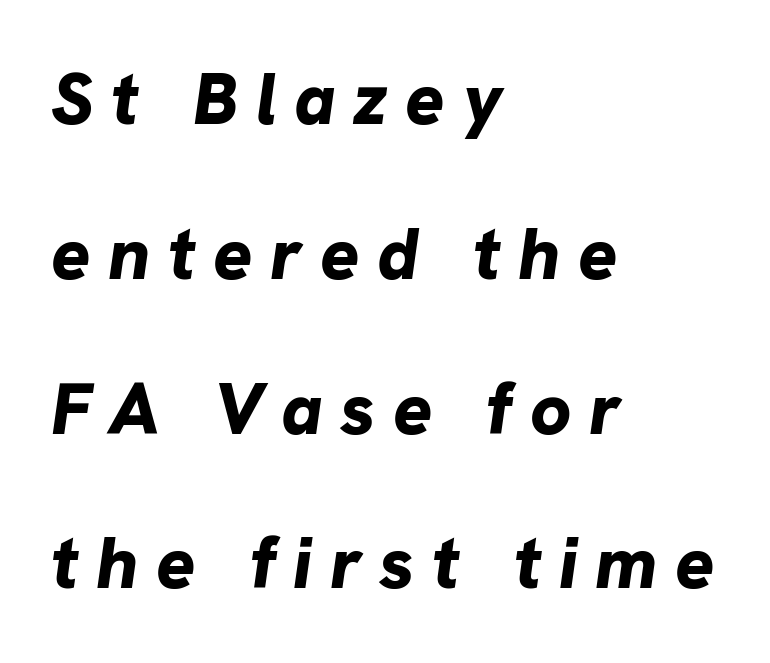
Q: Is the text bold? A: Yes.
Q: Is the text italic (slanted)? A: Yes, it leans right by about 8 degrees.
Q: Is the text underlined? A: No.
Q: How is the paragraph aligned? A: Left-aligned.
Q: Is the spacing between letters normal or unusually wide? A: Unusually wide.
Q: Is the spacing between lines tight, normal or loose? A: Loose.
Q: Width (condensed, normal, or wide)? A: Normal.
Q: Stroke contrast? A: Low.
Q: x-height? A: Medium.
Q: Monospaced? A: No.
